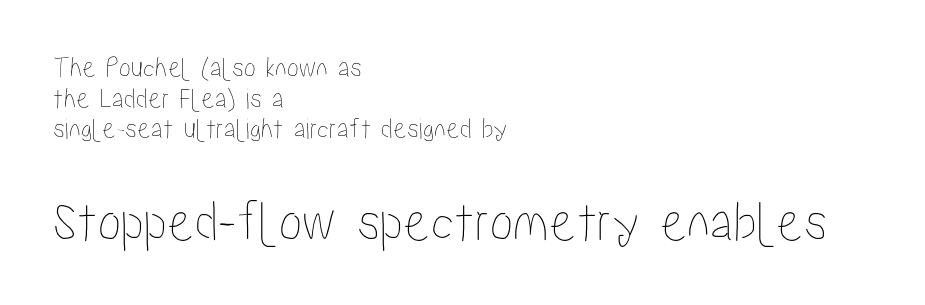
{"italic": "no", "width": "condensed", "stroke_contrast": "low", "x_height": "medium", "monospaced": "no", "underline": "no", "align": "left", "line_spacing": "tight", "line_spacing_ratio": 1.02, "letter_spacing": "normal", "letter_spacing_em": 0.0, "larger_block": "second", "size_ratio": 1.97, "glyph_px": 59}
